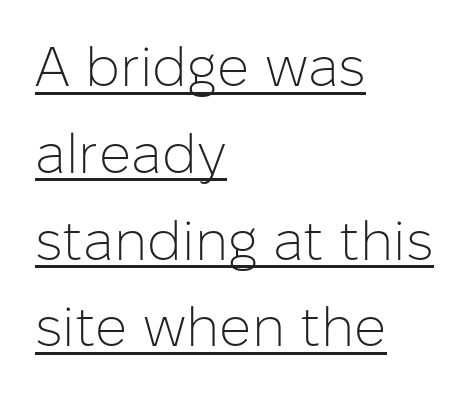
Q: Is the text bold? A: No.
Q: Is the text italic (slanted)? A: No, it is upright.
Q: Is the typeface a serif or a sans-serif typeface? A: Sans-serif.
Q: Is the text underlined? A: Yes.
Q: How is the paragraph aligned? A: Left-aligned.
Q: Is the spacing between letters normal or unusually wide? A: Normal.
Q: Is the spacing between lines tight, normal or loose? A: Normal.
Q: Width (condensed, normal, or wide)? A: Normal.
Q: Stroke contrast? A: Low.
Q: x-height? A: Medium.
Q: Monospaced? A: No.
